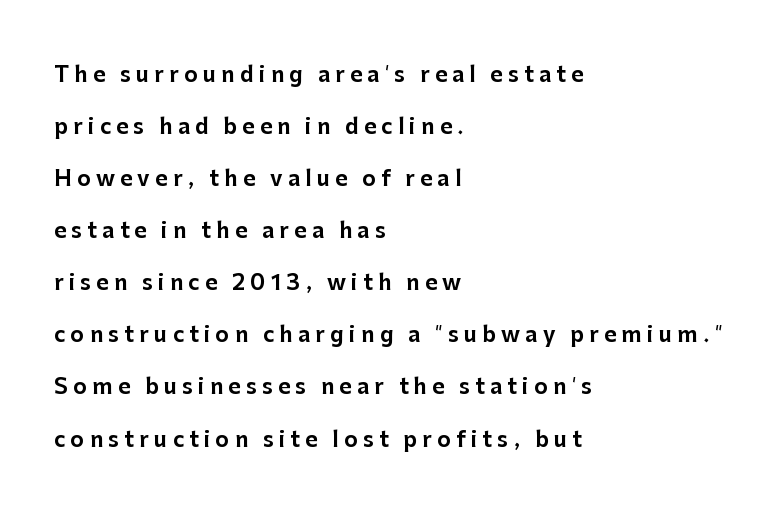
Q: Is the text italic (slanted)? A: No, it is upright.
Q: Is the text underlined? A: No.
Q: How is the paragraph aligned? A: Left-aligned.
Q: Is the spacing between letters normal or unusually wide? A: Unusually wide.
Q: Is the spacing between lines tight, normal or loose? A: Loose.
